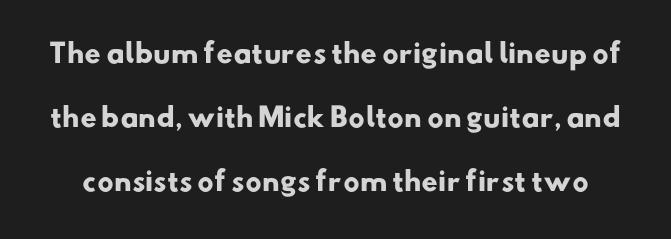
{"bold": "yes", "underline": "no", "line_spacing": "loose", "line_spacing_ratio": 2.46, "letter_spacing": "normal", "letter_spacing_em": 0.0, "glyph_px": 26}
